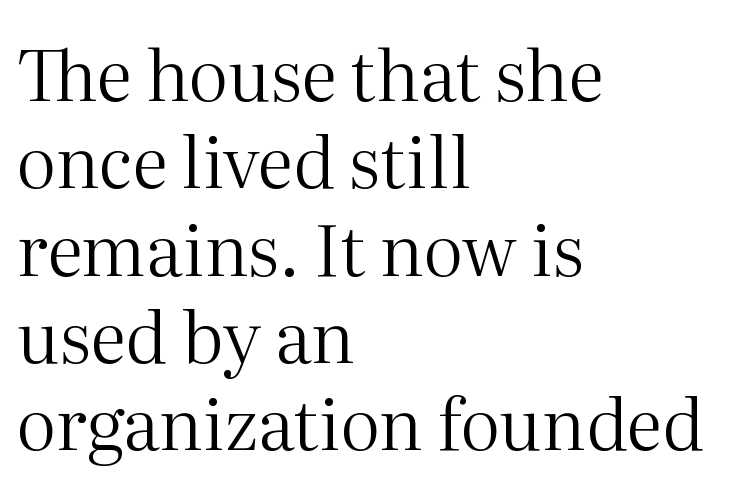
Just letters on the line, the space beneath them empty. These lines are composed in type with serifs. Is the type heavy? It reads as light-to-regular instead. Left-aligned paragraph, ragged on the right. The tracking reads as untouched default to a designer's eye. Note the varied advance widths — an 'i' is clearly narrower than an 'm'.
